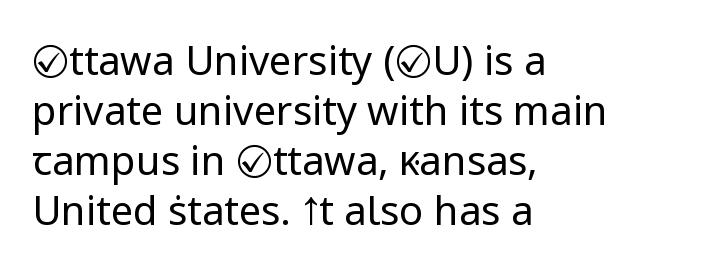
{"serif": "no", "italic": "no", "bold": "no", "weight": "regular", "width": "normal", "stroke_contrast": "low", "x_height": "medium", "monospaced": "no", "underline": "no", "align": "left", "line_spacing": "normal", "line_spacing_ratio": 1.25, "letter_spacing": "normal", "letter_spacing_em": 0.0, "glyph_px": 40}
